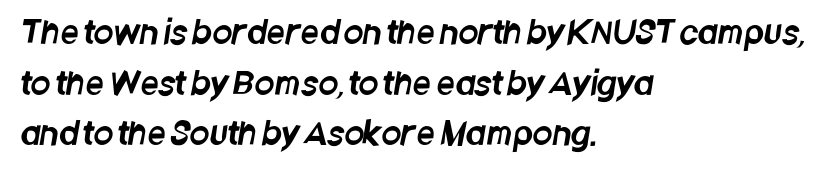
These lines are rendered in a variable-pitch font. The area under the type is left untouched. Default kerning and tracking; the words read as compact shapes. The vertical gap from one line to the next is medium. The glyphs in this specimen are sans serif. The typesetter chose a ragged-right arrangement here.
